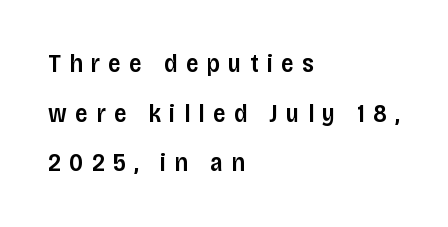
Q: Is the text bold? A: Semi-bold.
Q: Is the text italic (slanted)? A: No, it is upright.
Q: Is the text underlined? A: No.
Q: How is the paragraph aligned? A: Left-aligned.
Q: Is the spacing between letters normal or unusually wide? A: Unusually wide.
Q: Is the spacing between lines tight, normal or loose? A: Loose.
